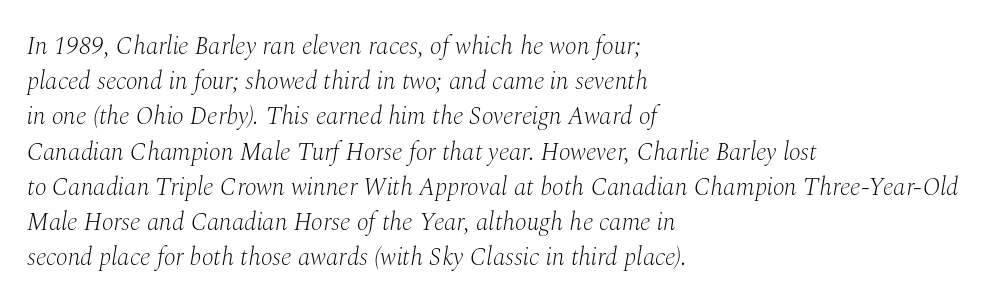
{"italic": "yes", "lean": "right", "slant_degrees": 10, "bold": "no", "underline": "no", "align": "left", "line_spacing": "normal", "line_spacing_ratio": 1.41, "letter_spacing": "normal", "letter_spacing_em": 0.0, "glyph_px": 25}
